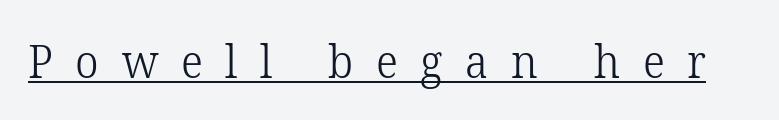
No extra ink here — the face is not bold. Here the designer chose a conventional face with non-uniform glyph widths. Notice how the stems are strictly vertical — no italics here. The rendering inserts visible extra space after every character. Type style note: has serifs. The typesetter has applied underlining to the passage shown.
